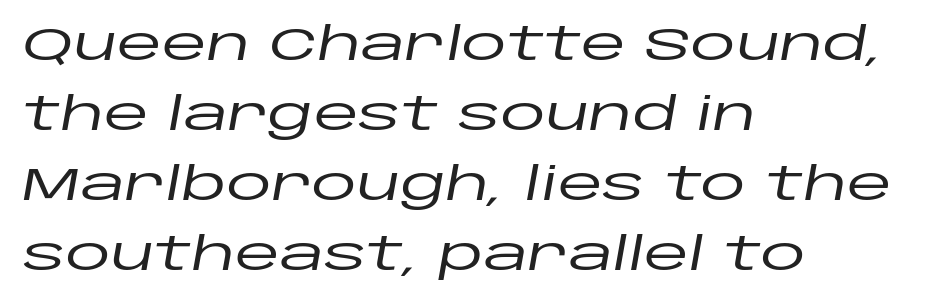
The image shows 46 px wide type, italic (leaning right); set left-aligned, normal line spacing (1.52x), normal letter spacing, not underlined; low stroke contrast and a large x-height.
